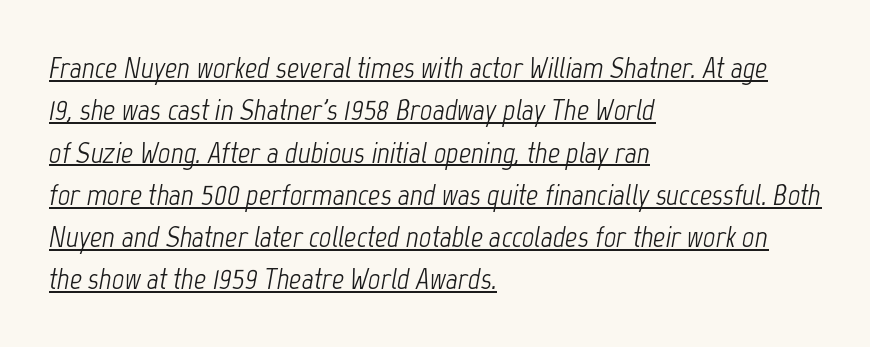
How are the letters spaced? Ordinarily, with no added tracking. Students, observe the line beneath the letters — that is underlining. The font is comparable to plain body text, perhaps lighter. Line spacing here is normal.
